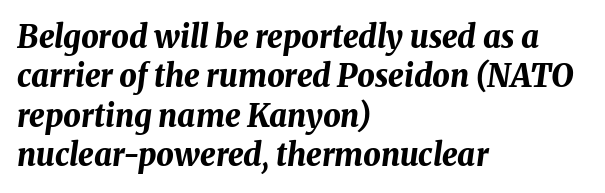
The axis of the letterforms is tilted away from vertical. Varying glyph widths throughout — classic text-font behaviour. Students, observe: this is what conventionally led text looks like. Observe the ordinary spacing: letters are neighbours, not strangers. The rendering anchors every line to the left-hand side.
